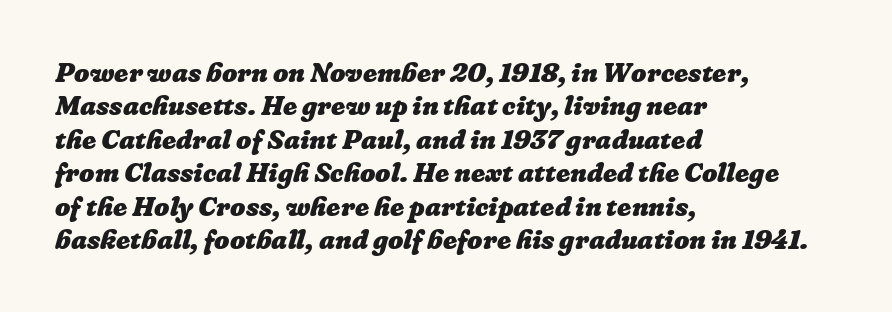
The image shows 27 px bold type; set left-aligned, line spacing 1.24x, normal letter spacing, not underlined.
